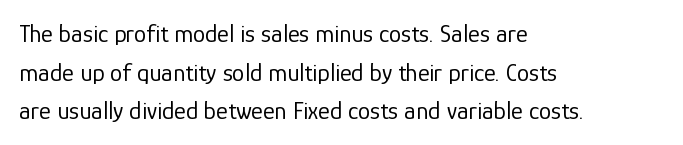
The image shows 25 px text type, upright; set left-aligned, normal line spacing (1.55x), normal letter spacing, not underlined.
